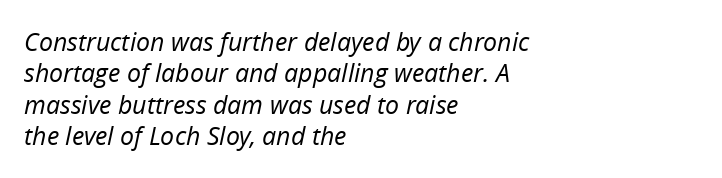
The image shows 25 px text type, italic (leaning right); set left-aligned, normal line spacing (1.26x), normal letter spacing, not underlined.
